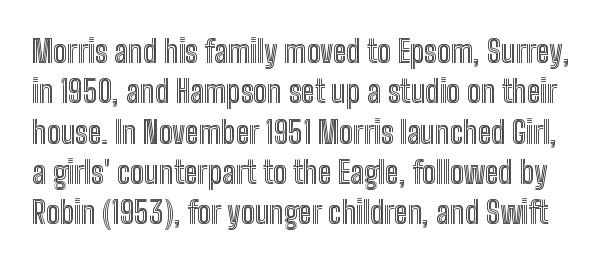
The image shows 31 px condensed type, upright; set normal line spacing (1.3x), normal letter spacing, not underlined; a medium x-height.
